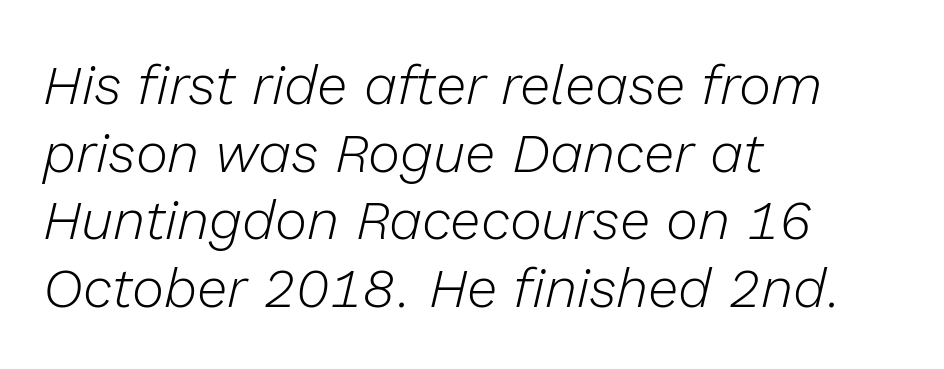
The lettering tilts uniformly, giving the passage an italic look. Weight: not bold — regular or lighter. This sample has the flowing, uneven cadence of proportional lettering. The strip under each line holds only bare page. This rendering uses left alignment, leaving the right contour irregular. Is the letter spacing exaggerated? No — it looks like the ordinary default.
